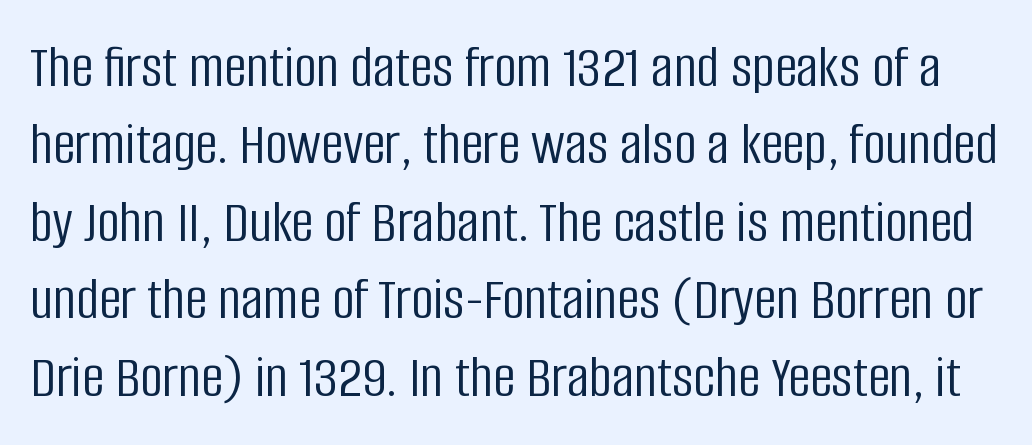
Honestly, the row spacing looks completely unremarkable. Stems here are at most as thick as an everyday book face. Short note: letters normally spaced. A sans-serif font was chosen for this passage. Unlike italic type, these characters show no tilt at all.
